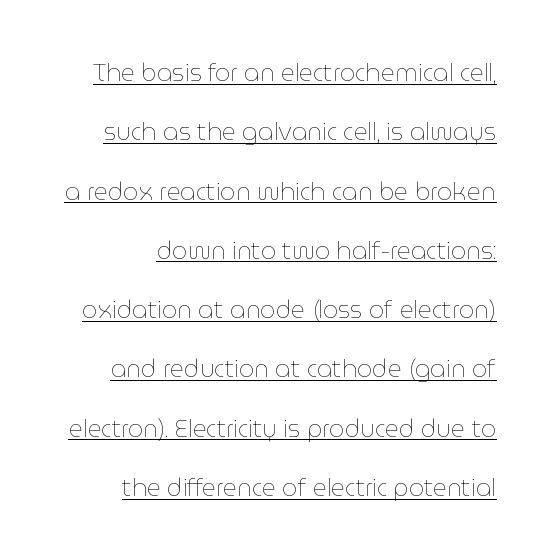
The image shows 24 px text type, upright; set right-aligned, loose line spacing (2.47x), normal letter spacing, underlined.
